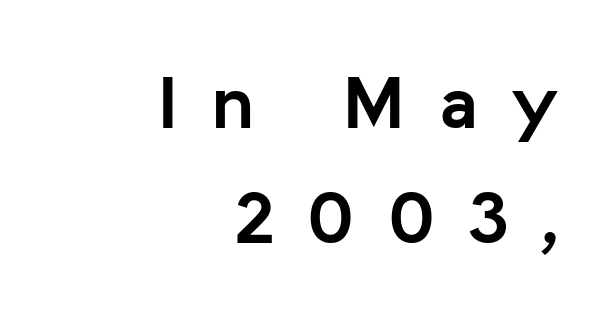
{"serif": "no", "italic": "no", "bold": "yes", "weight": "semibold", "width": "normal", "stroke_contrast": "low", "x_height": "medium", "monospaced": "no", "underline": "no", "align": "right", "line_spacing": "normal", "line_spacing_ratio": 1.48, "letter_spacing": "wide", "letter_spacing_em": 0.43, "glyph_px": 78}
